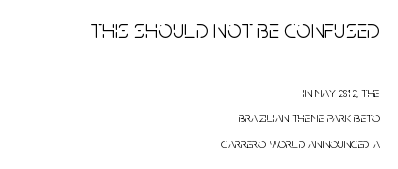
{"italic": "no", "bold": "no", "underline": "no", "align": "right", "line_spacing_ratio": 1.81, "letter_spacing": "normal", "letter_spacing_em": 0.0, "larger_block": "first", "size_ratio": 1.86, "glyph_px": 26}
